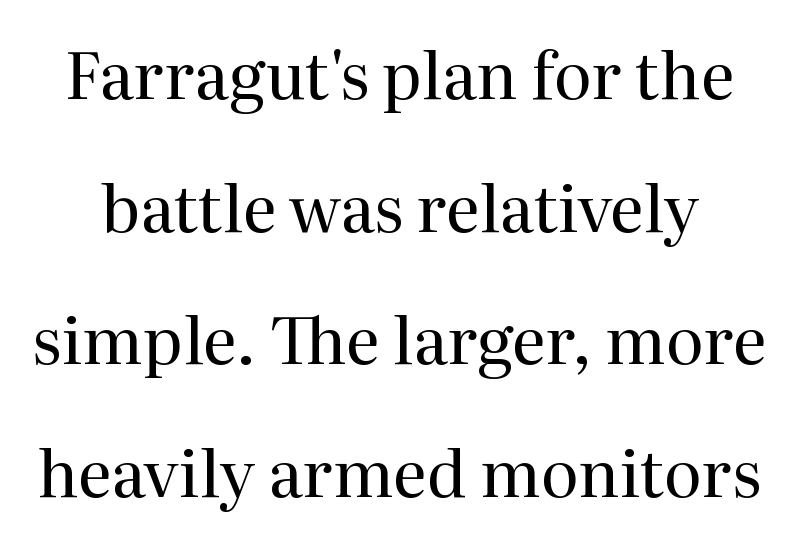
The image shows 65 px regular-weight serif type, upright; set loose line spacing (2.04x), normal letter spacing, not underlined; medium stroke contrast and a medium x-height.
